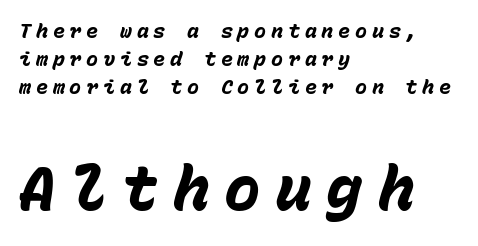
{"italic": "yes", "lean": "right", "slant_degrees": 15, "bold": "yes", "weight": "heavy", "width": "normal", "stroke_contrast": "low", "x_height": "medium", "monospaced": "yes", "underline": "no", "align": "left", "line_spacing": "normal", "line_spacing_ratio": 1.41, "letter_spacing": "wide", "letter_spacing_em": 0.24, "larger_block": "second", "size_ratio": 3.05, "glyph_px": 61}
